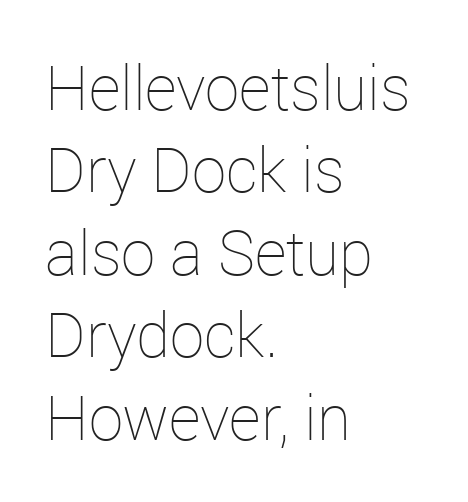
Spacing verdict: proportional, widths tailored to each character. Upright lettering throughout. A quiet, ordinary-to-light weight characterises the typeface. The setting favours the left margin, as ordinary paragraphs usually do. Lines of text with bare space underneath.
